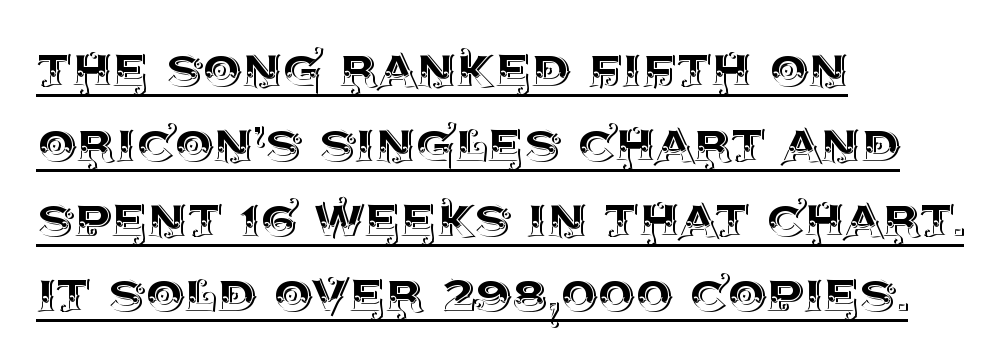
The image shows 62 px text type, upright; set left-aligned, line spacing 1.21x, normal letter spacing, underlined; a large x-height.
